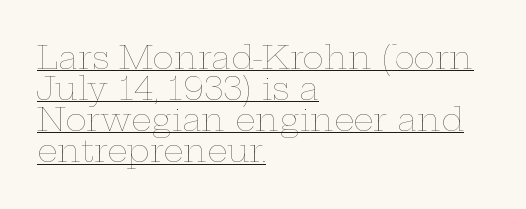
The image shows 32 px thin, wide type, upright; set left-aligned, tight line spacing (0.97x), normal letter spacing, underlined; low stroke contrast and a medium x-height.
